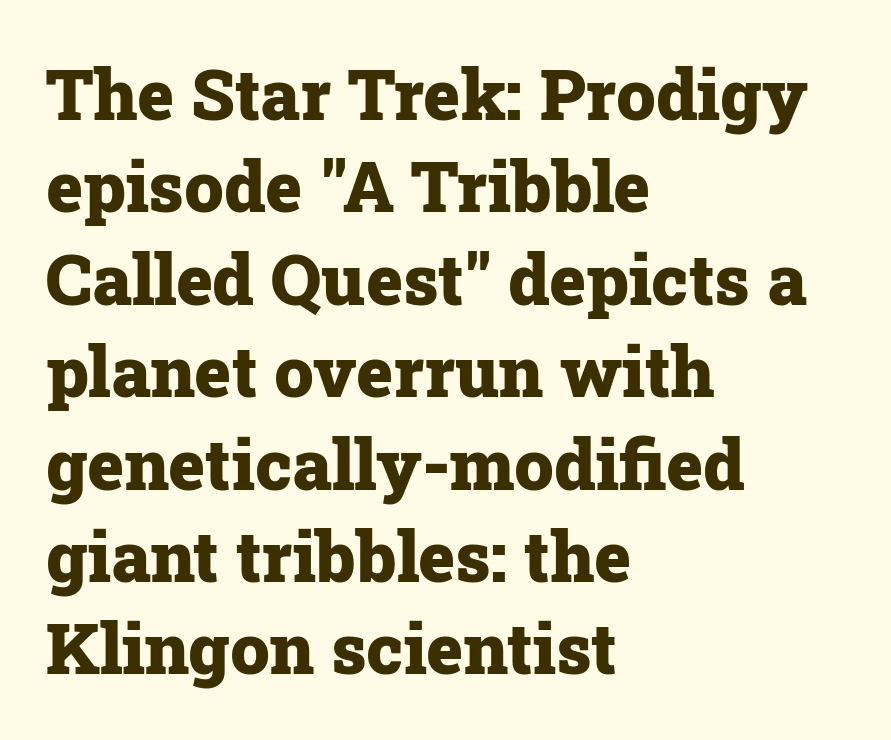
Descender tails drop into unmarked territory. Is the letter spacing exaggerated? No — it looks like the ordinary default. Weight check: bold — yes, fully. The typeface chosen for these lines features serifs.
